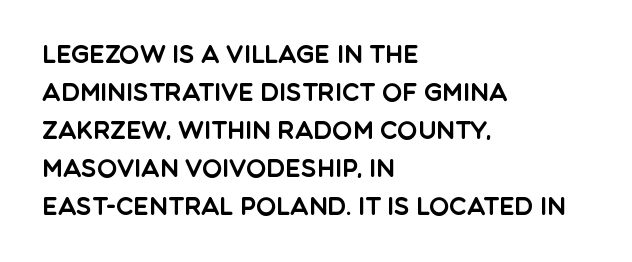
{"italic": "no", "underline": "no", "align": "left", "line_spacing": "normal", "line_spacing_ratio": 1.58, "letter_spacing": "normal", "letter_spacing_em": 0.0, "glyph_px": 24}
